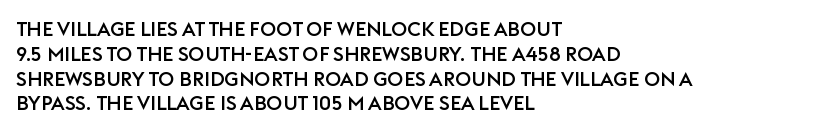
A roman cut, with each character standing at attention. The letters sit at their default tracking, neither squeezed nor spread. Compared with a centered layout, this one pins lines to the left instead. Clear beneath every line of the passage.
